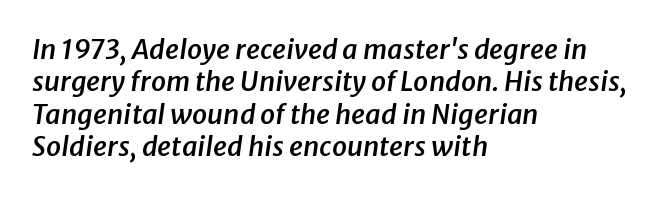
{"italic": "yes", "lean": "right", "slant_degrees": 8, "bold": "semi", "underline": "no", "align": "left", "line_spacing_ratio": 1.2, "letter_spacing": "normal", "letter_spacing_em": 0.0, "glyph_px": 27}
